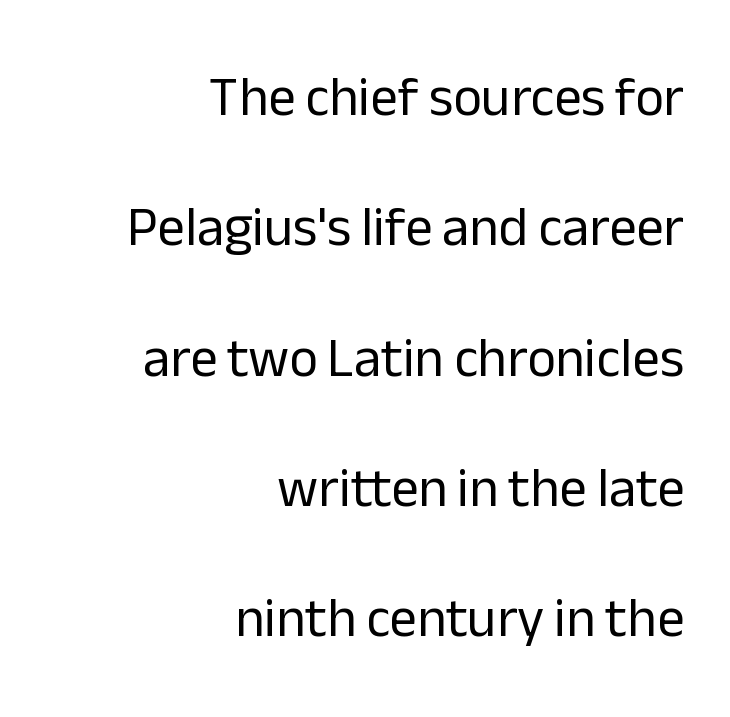
Q: Is the text bold? A: No.
Q: Is the text italic (slanted)? A: No, it is upright.
Q: Is the typeface a serif or a sans-serif typeface? A: Sans-serif.
Q: Is the text underlined? A: No.
Q: How is the paragraph aligned? A: Right-aligned.
Q: Is the spacing between letters normal or unusually wide? A: Normal.
Q: Is the spacing between lines tight, normal or loose? A: Loose.
Q: Width (condensed, normal, or wide)? A: Normal.
Q: Stroke contrast? A: Low.
Q: x-height? A: Medium.
Q: Monospaced? A: No.
